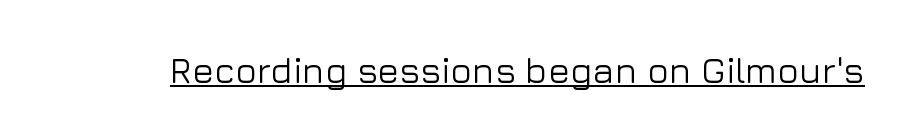
Q: Is the text italic (slanted)? A: No, it is upright.
Q: Is the typeface a serif or a sans-serif typeface? A: Sans-serif.
Q: Is the text underlined? A: Yes.
Q: Is the spacing between letters normal or unusually wide? A: Normal.
Q: Width (condensed, normal, or wide)? A: Normal.
Q: Stroke contrast? A: Low.
Q: x-height? A: Medium.
Q: Monospaced? A: No.
